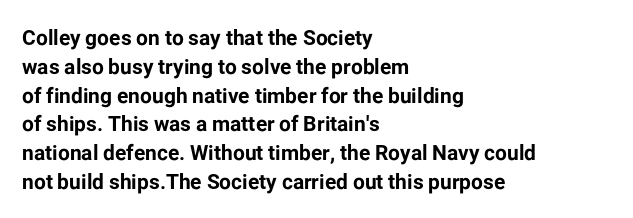
{"italic": "no", "bold": "yes", "underline": "no", "align": "left", "line_spacing": "normal", "line_spacing_ratio": 1.37, "letter_spacing": "normal", "letter_spacing_em": 0.0, "glyph_px": 21}
